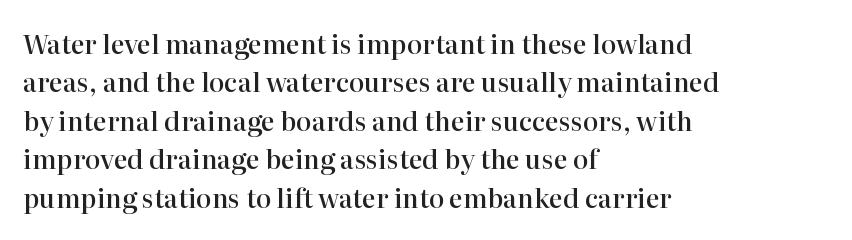
The lines are quadded left. Short note: letters normally spaced. Just letters on the line, the space beneath them empty. Look at the stroke-to-counter ratio: somewhat heavy, a semibold. Regular leading.
